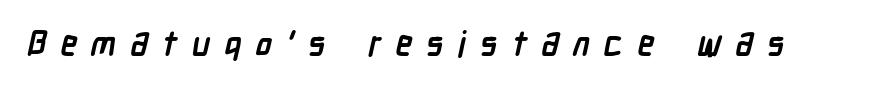
Words float on clear page, feet unadorned. Examine the stroke ends and you'll find no serifs. Plenty of ink on the page — the face is bold. Spacing verdict: proportional, widths tailored to each character.
